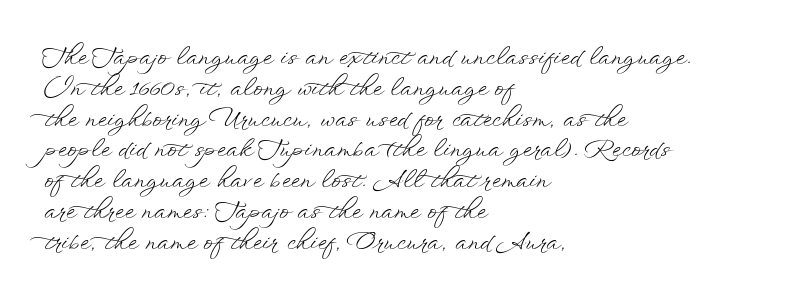
Q: Is the text bold? A: No.
Q: Is the text italic (slanted)? A: Yes.
Q: Is the text underlined? A: No.
Q: How is the paragraph aligned? A: Left-aligned.
Q: Is the spacing between letters normal or unusually wide? A: Normal.
Q: Is the spacing between lines tight, normal or loose? A: Normal.
